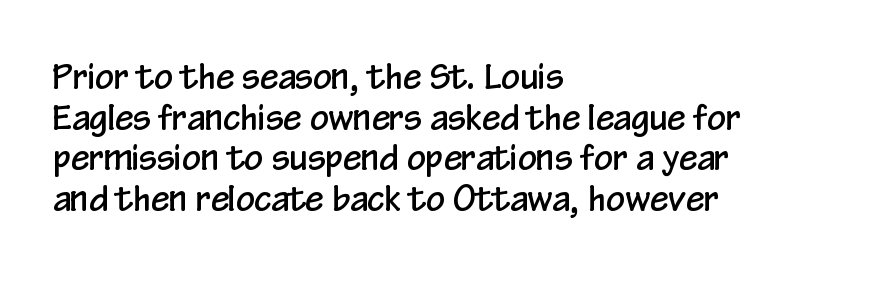
{"serif": "no", "italic": "no", "width": "condensed", "stroke_contrast": "low", "x_height": "medium", "monospaced": "no", "underline": "no", "align": "left", "line_spacing_ratio": 1.23, "letter_spacing": "normal", "letter_spacing_em": 0.0, "glyph_px": 33}
